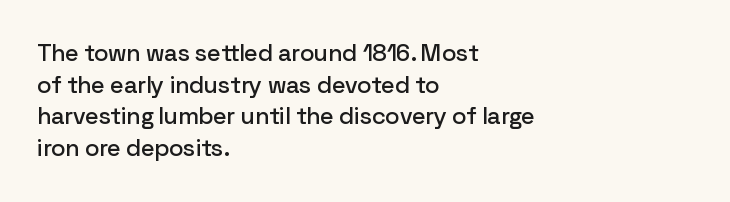
{"italic": "no", "underline": "no", "align": "left", "line_spacing": "normal", "line_spacing_ratio": 1.32, "letter_spacing": "normal", "letter_spacing_em": 0.0, "glyph_px": 24}
